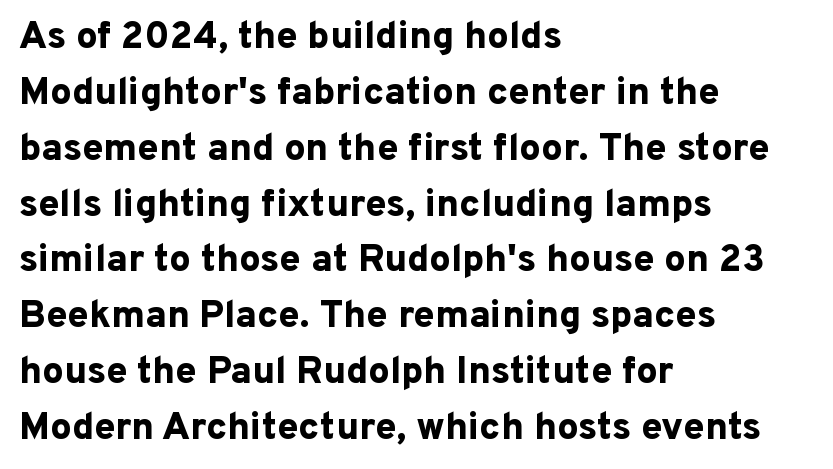
The image shows 38 px bold sans-serif type, upright; set left-aligned, normal line spacing (1.47x), normal letter spacing, not underlined; low stroke contrast and a medium x-height.
